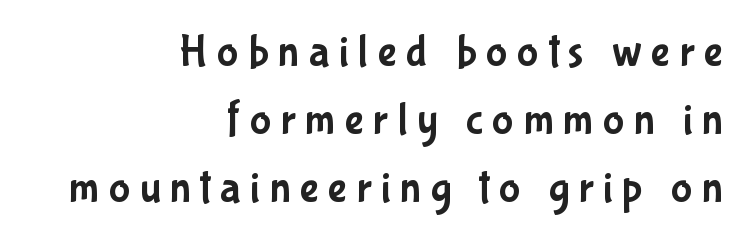
The image shows 45 px condensed sans-serif type, upright; set right-aligned, normal line spacing (1.51x), unusually wide letter spacing (+0.21 em), not underlined; low stroke contrast and a medium x-height.
